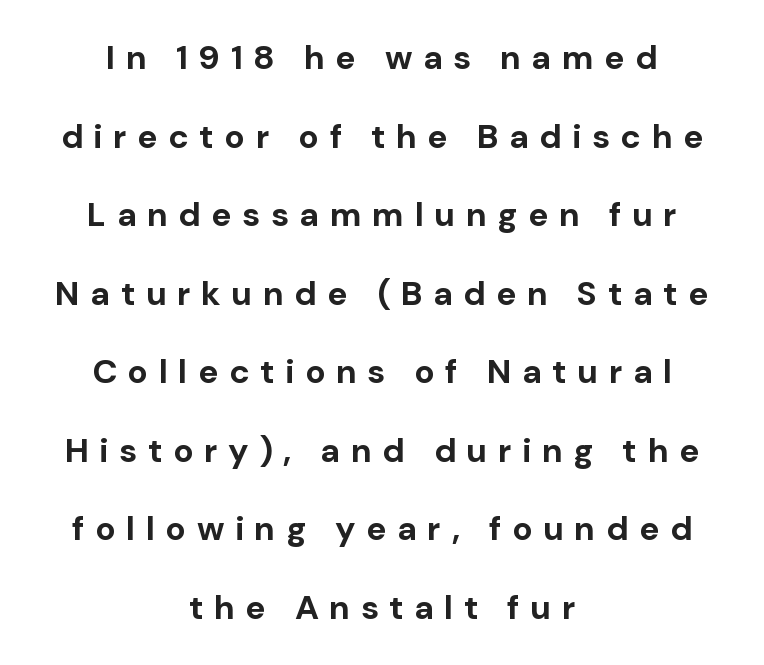
The passage shown is typed in a proportional face where columns would drift. The zone under the glyphs is completely vacant. Spacing between characters has been opened up far beyond the box default. These lines are composed in type without serifs.
